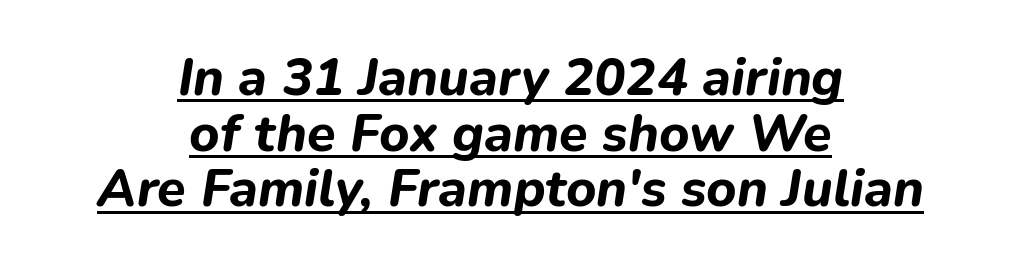
Q: Is the text bold? A: Yes.
Q: Is the text italic (slanted)? A: Yes, it leans right by about 9 degrees.
Q: Is the text underlined? A: Yes.
Q: How is the paragraph aligned? A: Centered.
Q: Is the spacing between letters normal or unusually wide? A: Normal.
Q: Is the spacing between lines tight, normal or loose? A: Tight.
Q: Width (condensed, normal, or wide)? A: Normal.
Q: Stroke contrast? A: Low.
Q: x-height? A: Medium.
Q: Monospaced? A: No.
